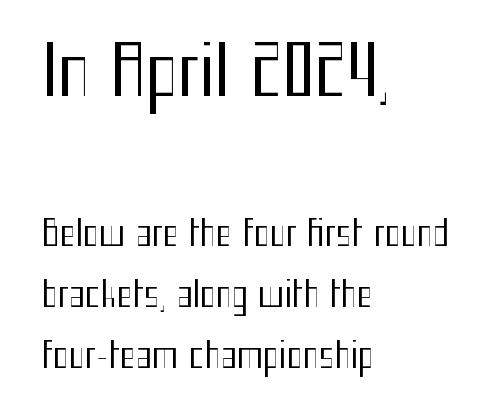
Vertical strokes here are truly vertical. The line texture is even and compact thanks to regular tracking. The designer went with a sans here, leaving each stem footless. The typesetting does not lean heavy: it is not bold.
